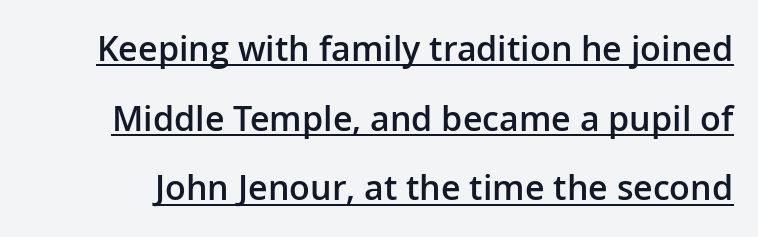
{"serif": "no", "italic": "no", "bold": "semi", "weight": "semibold", "width": "normal", "stroke_contrast": "low", "x_height": "medium", "monospaced": "no", "underline": "yes", "line_spacing": "loose", "line_spacing_ratio": 2.05, "letter_spacing": "normal", "letter_spacing_em": 0.0, "glyph_px": 34}
